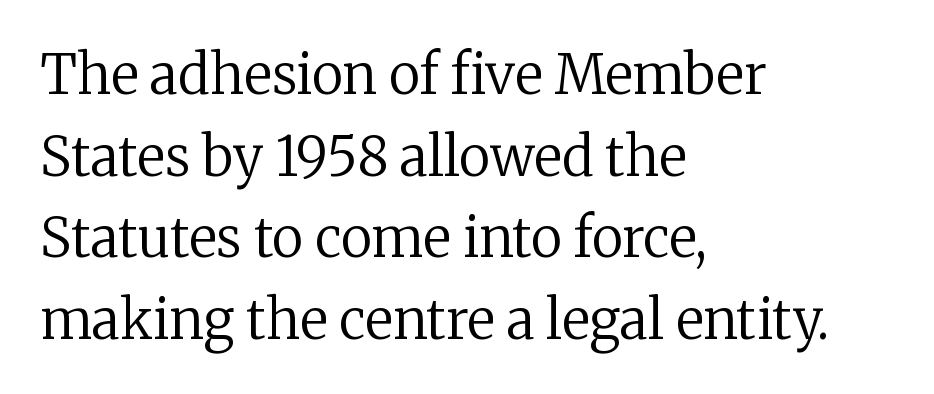
The image shows 54 px regular-weight serif type, upright; set left-aligned, normal line spacing (1.51x), normal letter spacing, not underlined; low stroke contrast and a medium x-height.
